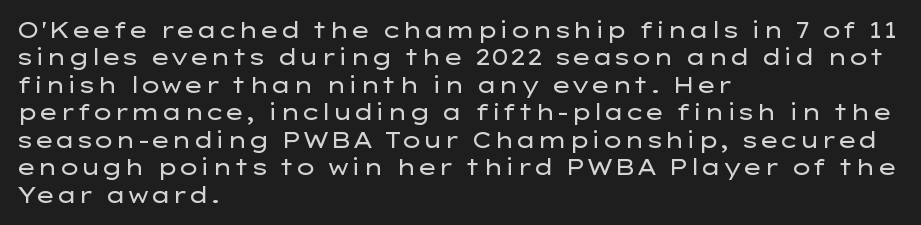
{"italic": "no", "bold": "no", "underline": "no", "align": "left", "line_spacing": "normal", "line_spacing_ratio": 1.25, "letter_spacing": "normal", "letter_spacing_em": 0.0, "glyph_px": 22}
